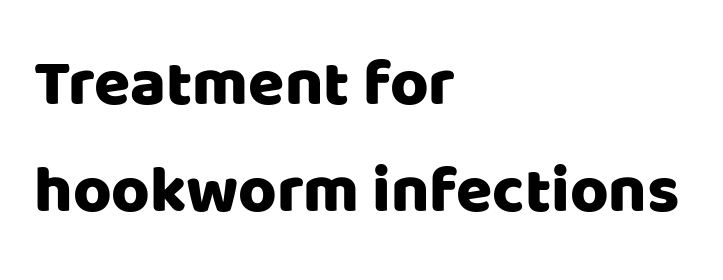
The characters display no serif detailing; their extremities are plain. Glyph-to-glyph distance matches everyday printed text. These lines are rendered in a variable-pitch font. Anything drawn beneath the words? Only blank space. Style check: upright.
